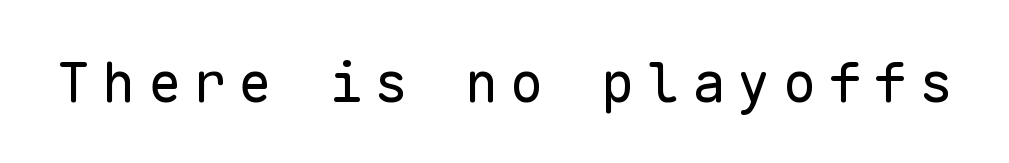
The image shows 56 px regular-weight sans-serif type, upright, monospaced; set unusually wide letter spacing (+0.21 em), not underlined; low stroke contrast and a medium x-height.
